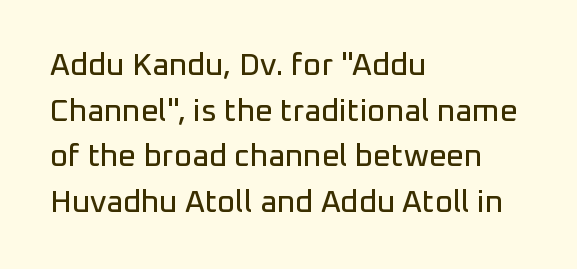
The image shows 31 px sans-serif type, upright; set left-aligned, normal line spacing (1.47x), normal letter spacing, not underlined; low stroke contrast and a medium x-height.
